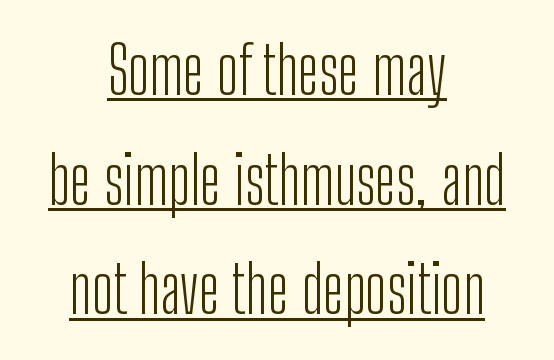
Q: Is the text bold? A: No.
Q: Is the text italic (slanted)? A: No, it is upright.
Q: Is the typeface a serif or a sans-serif typeface? A: Sans-serif.
Q: Is the text underlined? A: Yes.
Q: How is the paragraph aligned? A: Centered.
Q: Is the spacing between letters normal or unusually wide? A: Normal.
Q: Is the spacing between lines tight, normal or loose? A: Normal.
Q: Width (condensed, normal, or wide)? A: Condensed.
Q: Stroke contrast? A: Low.
Q: x-height? A: Medium.
Q: Monospaced? A: No.
